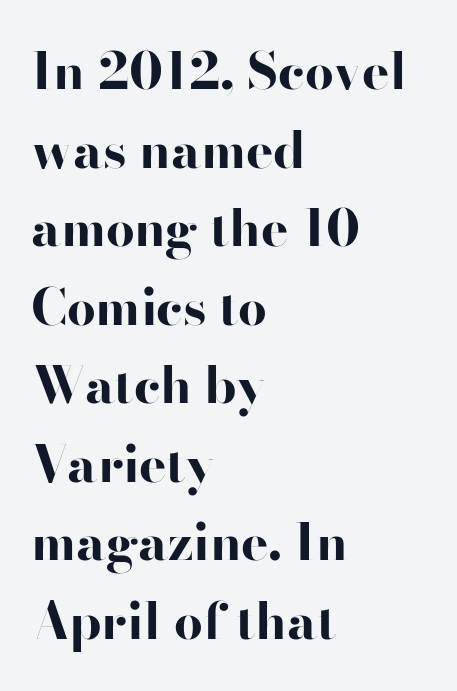
Q: Is the text bold? A: Yes.
Q: Is the text italic (slanted)? A: No, it is upright.
Q: Is the typeface a serif or a sans-serif typeface? A: Sans-serif.
Q: Is the text underlined? A: No.
Q: How is the paragraph aligned? A: Left-aligned.
Q: Is the spacing between letters normal or unusually wide? A: Normal.
Q: Is the spacing between lines tight, normal or loose? A: Normal.
Q: Width (condensed, normal, or wide)? A: Wide.
Q: Stroke contrast? A: High.
Q: x-height? A: Small.
Q: Monospaced? A: No.
